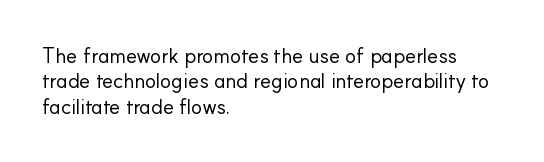
The image shows 21 px text type, upright; set left-aligned, line spacing 1.21x, normal letter spacing, not underlined.
